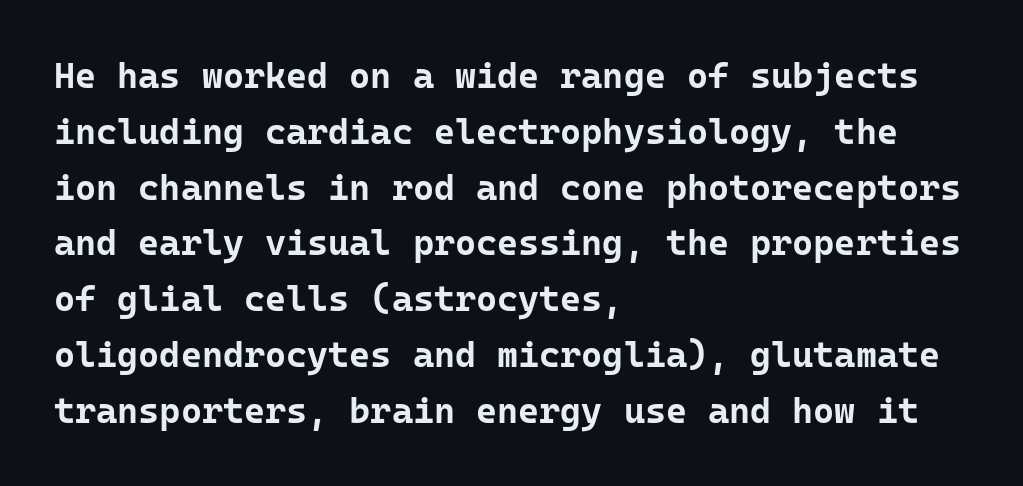
The image shows 36 px bold sans-serif type, upright, monospaced; set left-aligned, normal line spacing (1.55x), normal letter spacing, not underlined; low stroke contrast and a medium x-height.
